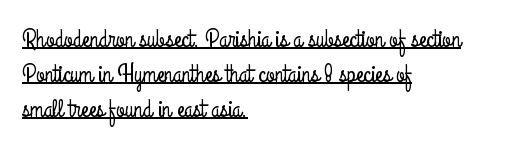
Q: Is the text underlined? A: Yes.
Q: How is the paragraph aligned? A: Left-aligned.
Q: Is the spacing between letters normal or unusually wide? A: Normal.
Q: Is the spacing between lines tight, normal or loose? A: Normal.
